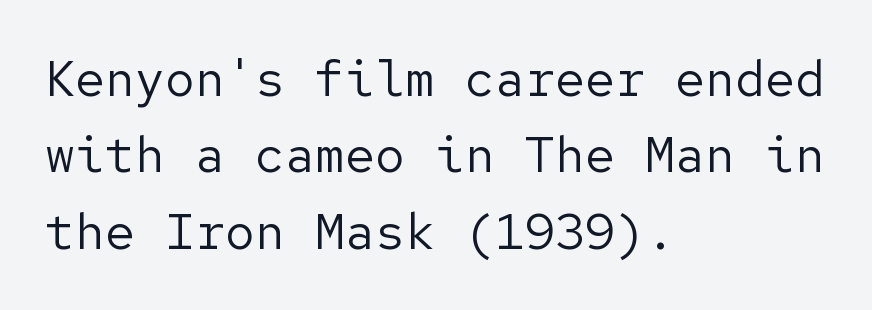
Q: Is the text bold? A: No.
Q: Is the text italic (slanted)? A: No, it is upright.
Q: Is the typeface a serif or a sans-serif typeface? A: Sans-serif.
Q: Is the text underlined? A: No.
Q: How is the paragraph aligned? A: Left-aligned.
Q: Is the spacing between letters normal or unusually wide? A: Normal.
Q: Is the spacing between lines tight, normal or loose? A: Normal.
Q: Width (condensed, normal, or wide)? A: Normal.
Q: Stroke contrast? A: Low.
Q: x-height? A: Medium.
